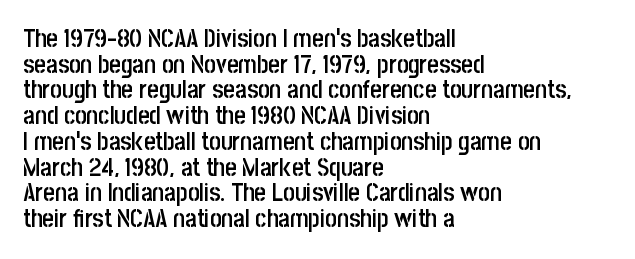
Quick note: interline space is minimal. Beneath every word, the page is bare. Does extra space separate the letters? No, they use regular spacing. Ordinary non-slanted type is in use. Line beginnings align vertically; line endings do not. Heft: intermediate — a semibold.
